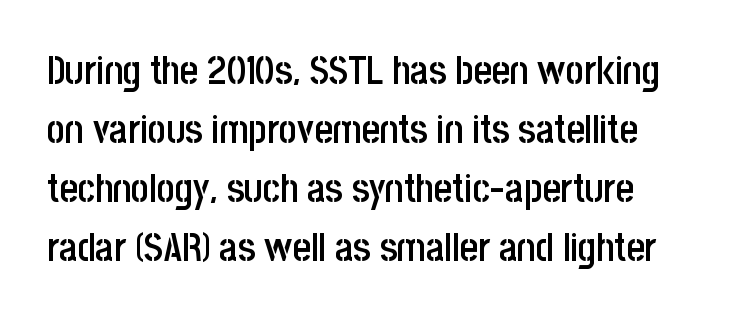
The image shows 39 px semibold, condensed sans-serif type, upright; set normal line spacing (1.51x), normal letter spacing, not underlined; low stroke contrast and a large x-height.
